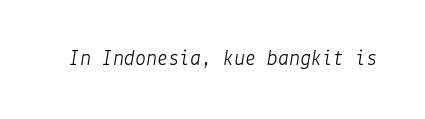
Unmarked baselines from the first word to the last. The font sits on the lighter half of the weight spectrum, regular included. Characters are canted at an angle relative to the baseline's perpendicular. Caption: standard tracking, unaltered.
